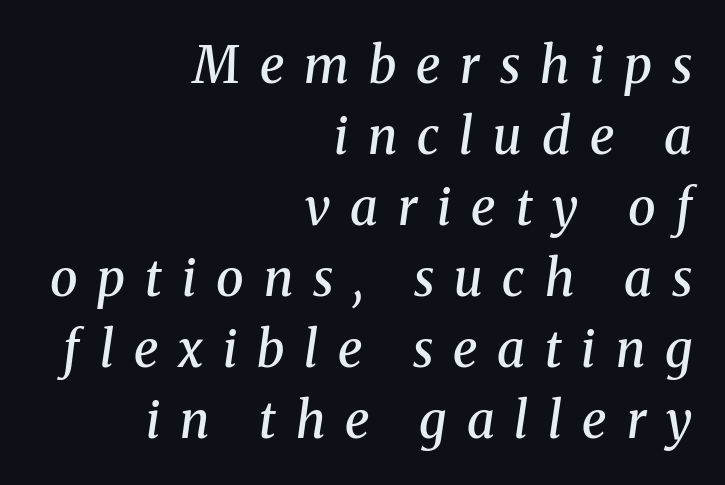
Q: Is the text bold? A: Semi-bold.
Q: Is the text italic (slanted)? A: Yes, it leans right by about 8 degrees.
Q: Is the typeface a serif or a sans-serif typeface? A: Serif.
Q: Is the text underlined? A: No.
Q: How is the paragraph aligned? A: Right-aligned.
Q: Is the spacing between letters normal or unusually wide? A: Unusually wide.
Q: Is the spacing between lines tight, normal or loose? A: Normal.
Q: Width (condensed, normal, or wide)? A: Normal.
Q: Stroke contrast? A: Medium.
Q: x-height? A: Medium.
Q: Monospaced? A: No.
